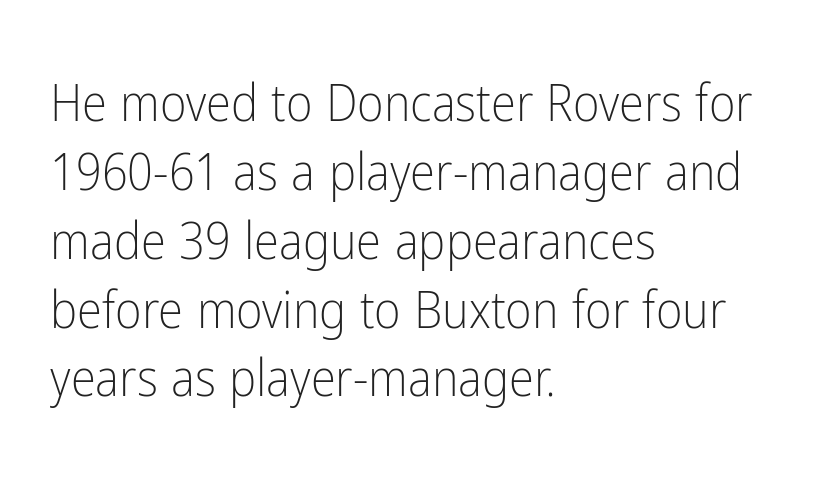
{"serif": "no", "italic": "no", "bold": "no", "weight": "light", "width": "condensed", "stroke_contrast": "low", "x_height": "medium", "monospaced": "no", "underline": "no", "align": "left", "line_spacing": "normal", "line_spacing_ratio": 1.35, "letter_spacing": "normal", "letter_spacing_em": 0.0, "glyph_px": 51}
